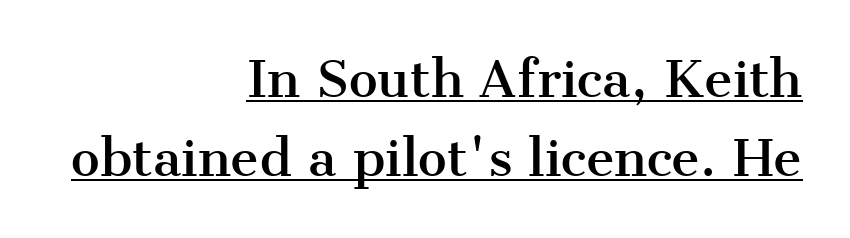
The image shows 49 px serif type, upright; set right-aligned, normal line spacing (1.61x), normal letter spacing, underlined; medium stroke contrast and a medium x-height.
